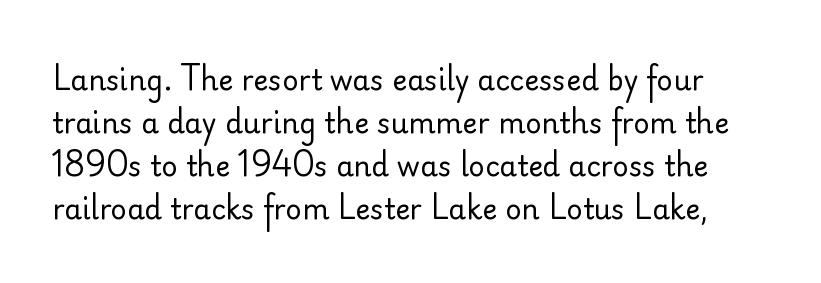
The image shows 28 px regular-weight sans-serif type, upright; set normal line spacing (1.53x), normal letter spacing, not underlined; low stroke contrast and a small x-height.
